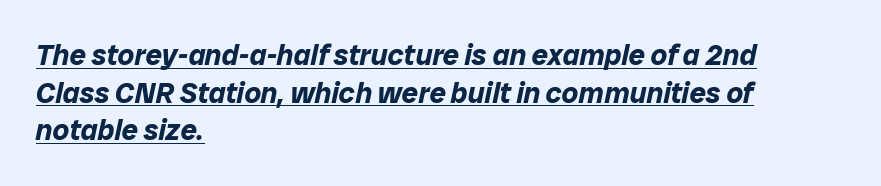
Varying glyph widths throughout — classic text-font behaviour. A classic flush-left, rag-right setting is used for this passage. Thick stems and heavy bowls — unmistakably bold. Compared with undecorated copy, this sample adds a rule below the words. Emphasis-style slanted type is in use. Vertical spacing — default.
